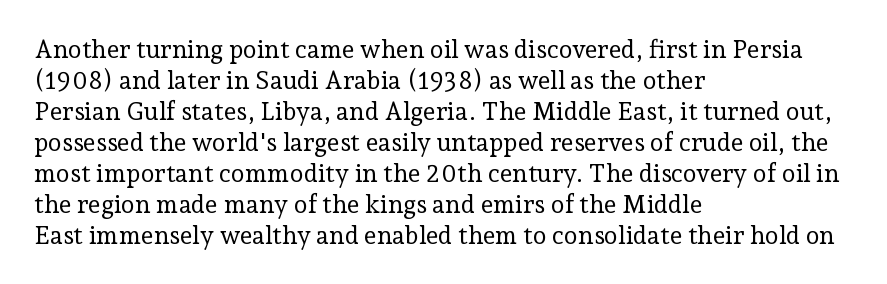
Q: Is the text bold? A: No.
Q: Is the text italic (slanted)? A: No, it is upright.
Q: Is the text underlined? A: No.
Q: How is the paragraph aligned? A: Left-aligned.
Q: Is the spacing between letters normal or unusually wide? A: Normal.
